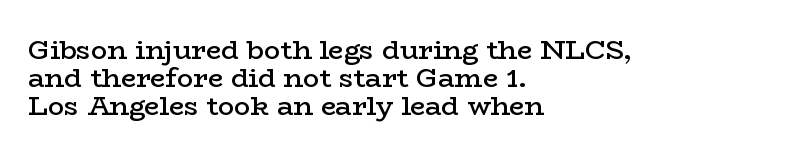
The image shows 27 px text type, upright; set left-aligned, tight line spacing (1.04x), normal letter spacing, not underlined.
